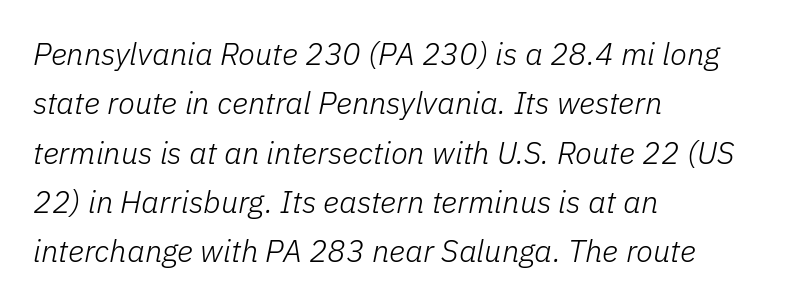
Stroke thickness stays within the range of a standard reading face or lighter. Varying glyph widths throughout — classic text-font behaviour. Characters follow at the spacing the type designer built in. Beneath every word, the page is bare.
